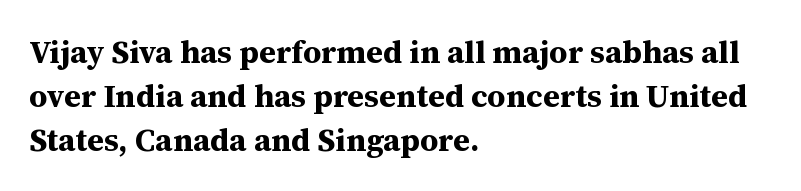
A student would call this left alignment; a typographer would say flush left, rag right. This sample uses plain, unmodified letter spacing. The lettering stays uniformly vertical, giving the passage a roman look. Just letters on the line, the space beneath them empty. In terms of letterform style, serifs are clearly present. The rows are spaced the way most documents space them.
